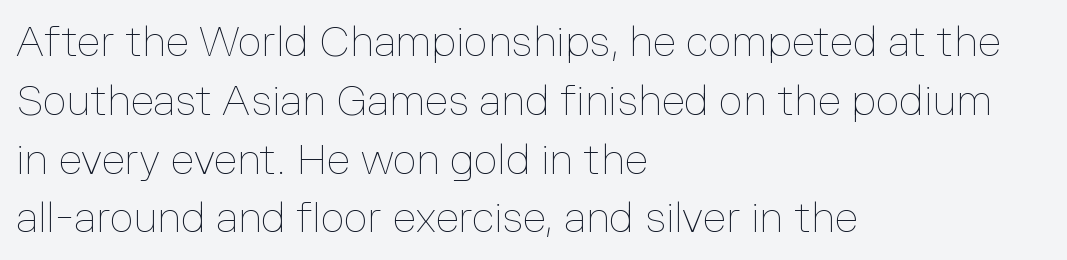
The image shows 42 px thin type, upright; set left-aligned, normal line spacing (1.4x), normal letter spacing, not underlined; low stroke contrast and a medium x-height.
